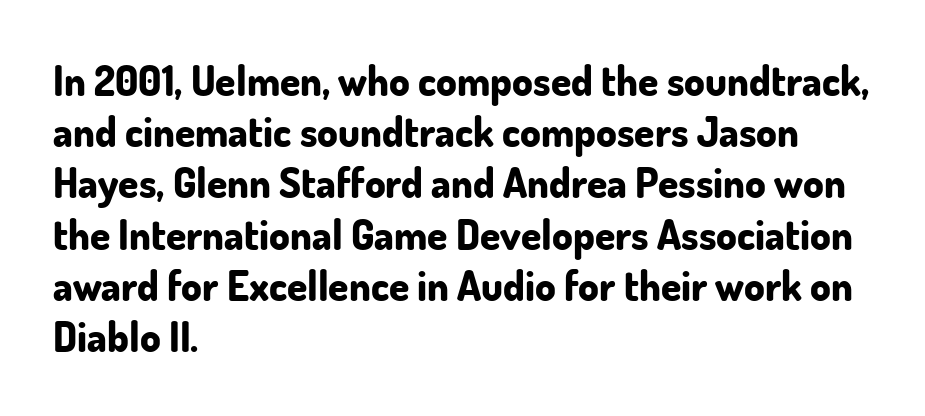
{"serif": "no", "italic": "no", "bold": "yes", "weight": "bold", "width": "normal", "stroke_contrast": "low", "x_height": "small", "monospaced": "no", "underline": "no", "align": "left", "line_spacing": "normal", "line_spacing_ratio": 1.25, "letter_spacing": "normal", "letter_spacing_em": 0.0, "glyph_px": 41}
